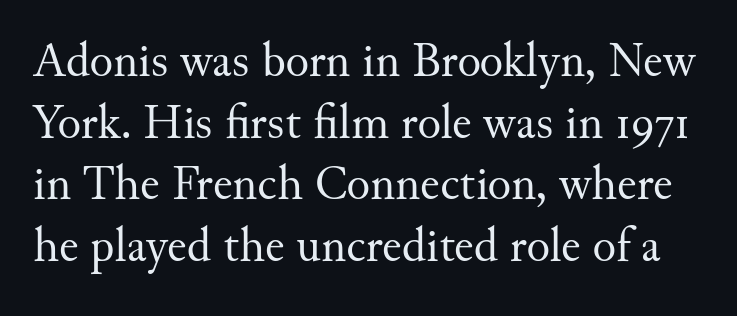
Q: Is the text bold? A: No.
Q: Is the text italic (slanted)? A: No, it is upright.
Q: Is the typeface a serif or a sans-serif typeface? A: Serif.
Q: Is the text underlined? A: No.
Q: Is the spacing between letters normal or unusually wide? A: Normal.
Q: Is the spacing between lines tight, normal or loose? A: Normal.
Q: Width (condensed, normal, or wide)? A: Normal.
Q: Stroke contrast? A: Medium.
Q: x-height? A: Small.
Q: Monospaced? A: No.
